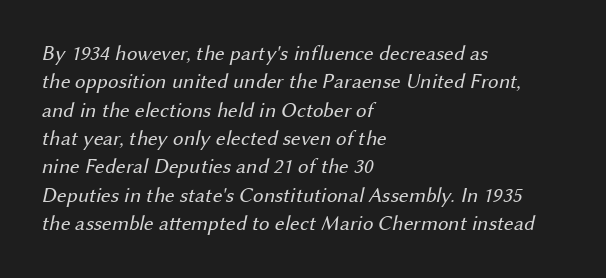
The specimen omits any rule beneath the text block's lines. The setting favours the left margin, as ordinary paragraphs usually do. How are the letters spaced? Ordinarily, with no added tracking. The passage shown stacks its lines at a standard gap.
